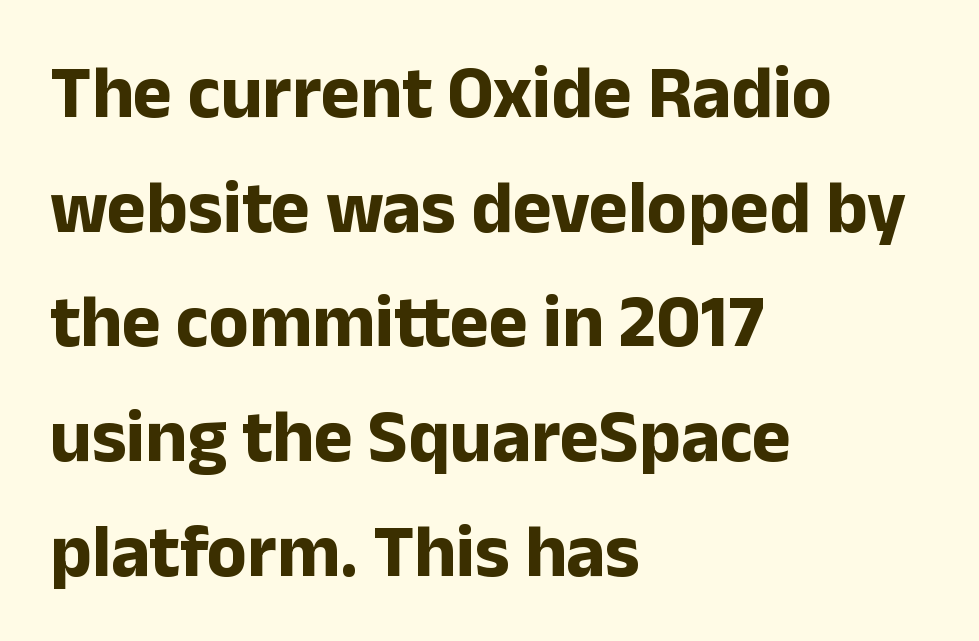
Q: Is the text bold? A: Yes.
Q: Is the text italic (slanted)? A: No, it is upright.
Q: Is the typeface a serif or a sans-serif typeface? A: Sans-serif.
Q: Is the text underlined? A: No.
Q: How is the paragraph aligned? A: Left-aligned.
Q: Is the spacing between letters normal or unusually wide? A: Normal.
Q: Is the spacing between lines tight, normal or loose? A: Normal.
Q: Width (condensed, normal, or wide)? A: Normal.
Q: Stroke contrast? A: Low.
Q: x-height? A: Medium.
Q: Monospaced? A: No.
